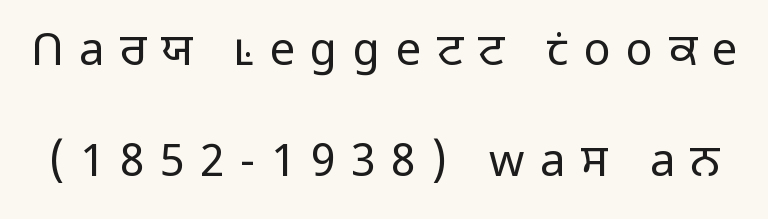
Q: Is the text bold? A: No.
Q: Is the text italic (slanted)? A: No, it is upright.
Q: Is the typeface a serif or a sans-serif typeface? A: Sans-serif.
Q: Is the text underlined? A: No.
Q: Is the spacing between letters normal or unusually wide? A: Unusually wide.
Q: Is the spacing between lines tight, normal or loose? A: Loose.
Q: Width (condensed, normal, or wide)? A: Normal.
Q: Stroke contrast? A: Low.
Q: x-height? A: Medium.
Q: Monospaced? A: No.
